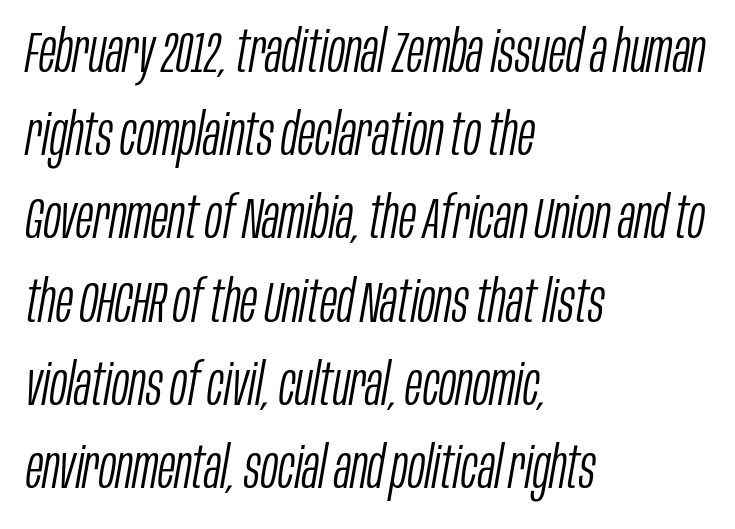
Heaviness? Minimal to ordinary, like unemphasized prose. The vertical gap from one line to the next is medium. Which margin do the lines hug? The left one — the right edge is uneven. The letters sit at their default tracking, neither squeezed nor spread. Underlining? Definitely not there.
